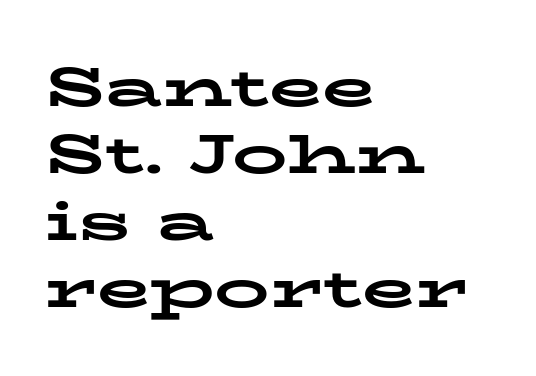
The image shows 55 px bold, wide serif type, upright; set left-aligned, line spacing 1.22x, normal letter spacing, not underlined; low stroke contrast and a medium x-height.
